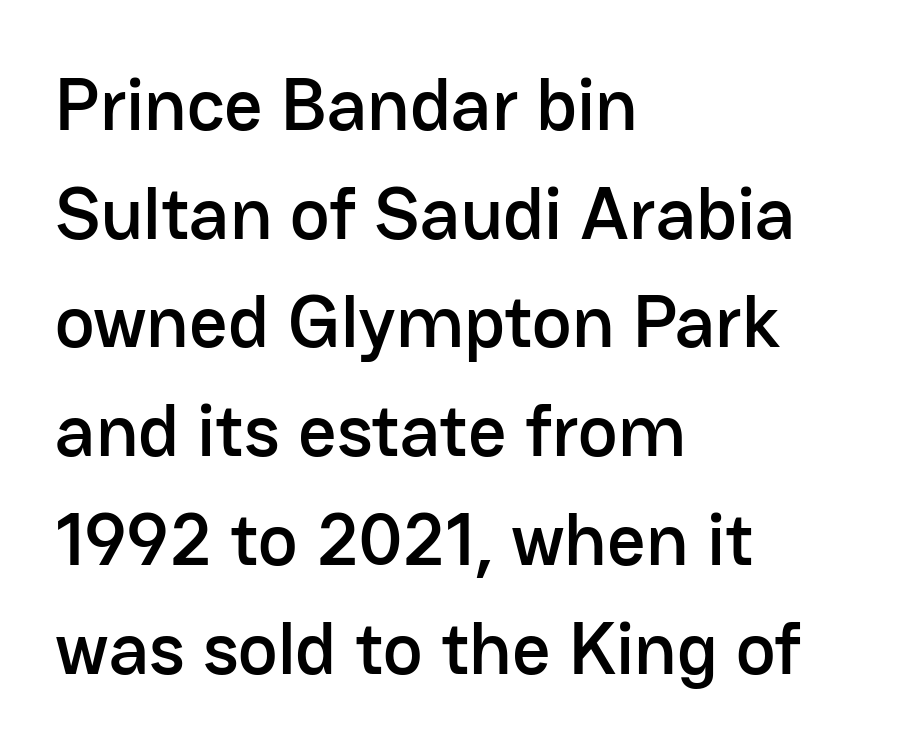
{"serif": "no", "italic": "no", "width": "normal", "stroke_contrast": "low", "x_height": "medium", "monospaced": "no", "underline": "no", "align": "left", "line_spacing": "normal", "line_spacing_ratio": 1.45, "letter_spacing": "normal", "letter_spacing_em": 0.0, "glyph_px": 75}
